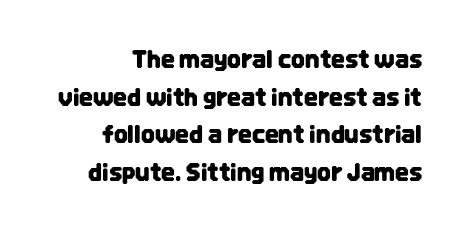
Q: Is the text italic (slanted)? A: No, it is upright.
Q: Is the text underlined? A: No.
Q: How is the paragraph aligned? A: Right-aligned.
Q: Is the spacing between letters normal or unusually wide? A: Normal.
Q: Is the spacing between lines tight, normal or loose? A: Normal.
